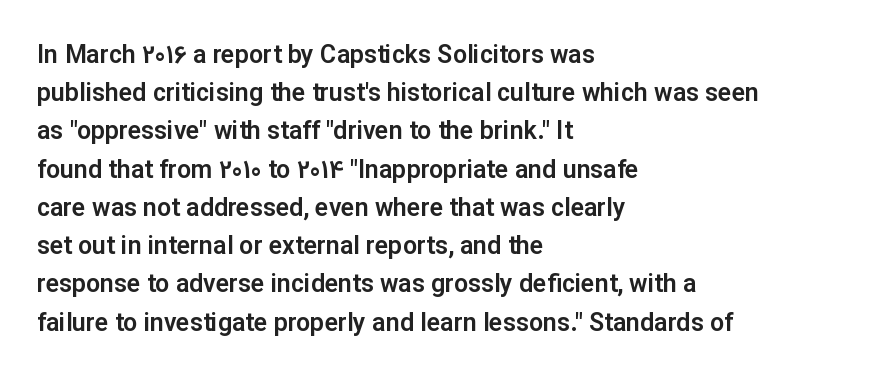
Q: Is the text italic (slanted)? A: No, it is upright.
Q: Is the text underlined? A: No.
Q: How is the paragraph aligned? A: Left-aligned.
Q: Is the spacing between letters normal or unusually wide? A: Normal.
Q: Is the spacing between lines tight, normal or loose? A: Normal.
